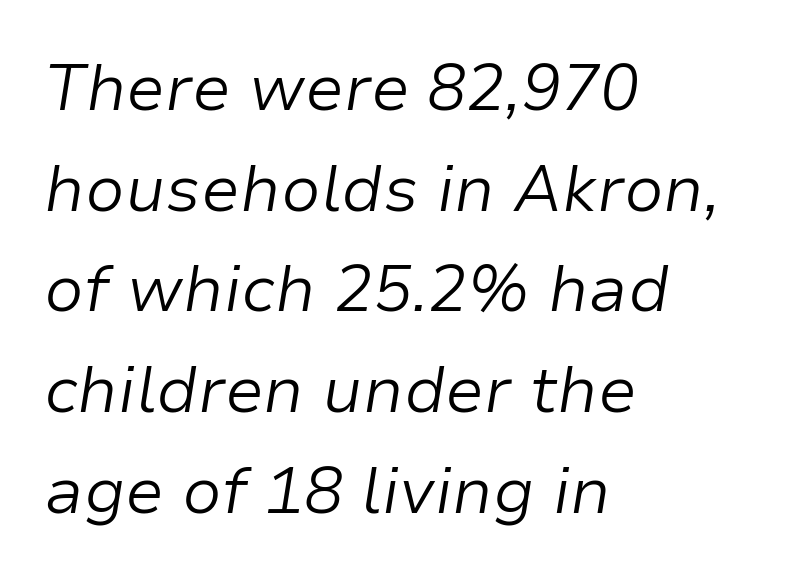
Q: Is the text bold? A: No.
Q: Is the text italic (slanted)? A: Yes, it leans right by about 9 degrees.
Q: Is the text underlined? A: No.
Q: How is the paragraph aligned? A: Left-aligned.
Q: Is the spacing between letters normal or unusually wide? A: Normal.
Q: Is the spacing between lines tight, normal or loose? A: Normal.
Q: Width (condensed, normal, or wide)? A: Normal.
Q: Stroke contrast? A: Low.
Q: x-height? A: Medium.
Q: Monospaced? A: No.
